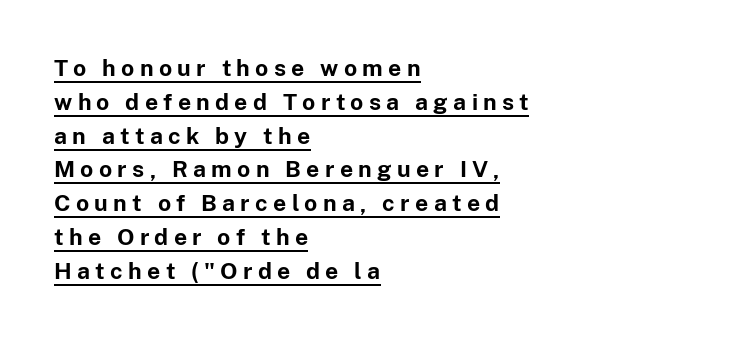
Compared with a centered layout, this one pins lines to the left instead. Inter-character spacing is expanded well beyond the font's built-in metrics. Nope, not italic — everything's standing straight. Is there an underline? Yes — a line sits under the letters. The line-height multiplier appears to be the usual default.
